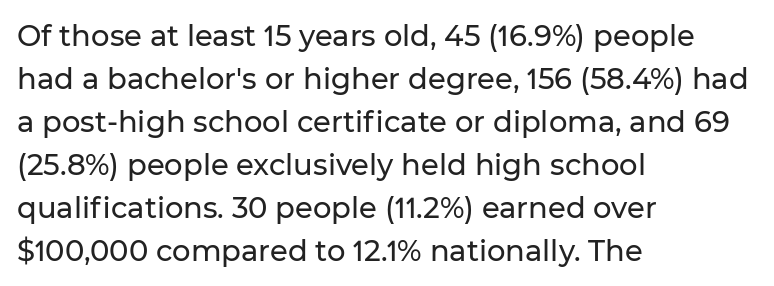
The image shows 29 px sans-serif type, upright; set left-aligned, normal line spacing (1.48x), normal letter spacing, not underlined; low stroke contrast and a medium x-height.
